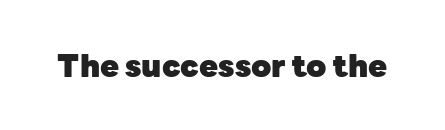
{"serif": "no", "italic": "no", "bold": "yes", "weight": "heavy", "width": "normal", "stroke_contrast": "low", "x_height": "medium", "monospaced": "no", "underline": "no", "letter_spacing": "normal", "letter_spacing_em": 0.0, "glyph_px": 31}
